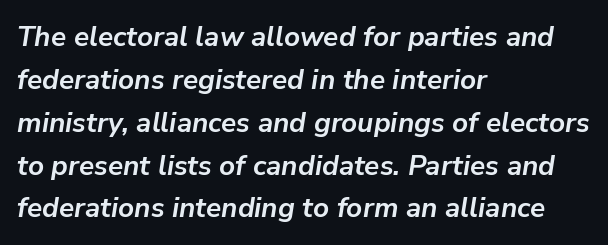
{"italic": "yes", "lean": "right", "slant_degrees": 9, "bold": "yes", "weight": "semibold", "width": "normal", "stroke_contrast": "low", "x_height": "medium", "monospaced": "no", "underline": "no", "align": "left", "line_spacing": "normal", "line_spacing_ratio": 1.53, "letter_spacing": "normal", "letter_spacing_em": 0.0, "glyph_px": 28}
